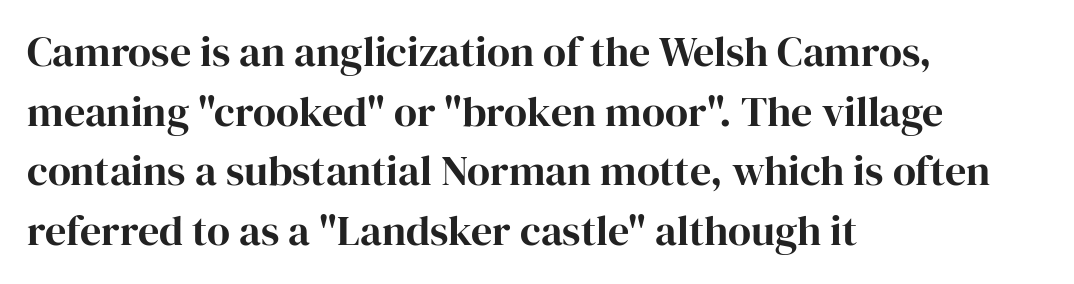
{"serif": "yes", "italic": "no", "width": "normal", "stroke_contrast": "high", "x_height": "medium", "monospaced": "no", "underline": "no", "align": "left", "line_spacing": "normal", "line_spacing_ratio": 1.42, "letter_spacing": "normal", "letter_spacing_em": 0.0, "glyph_px": 42}
